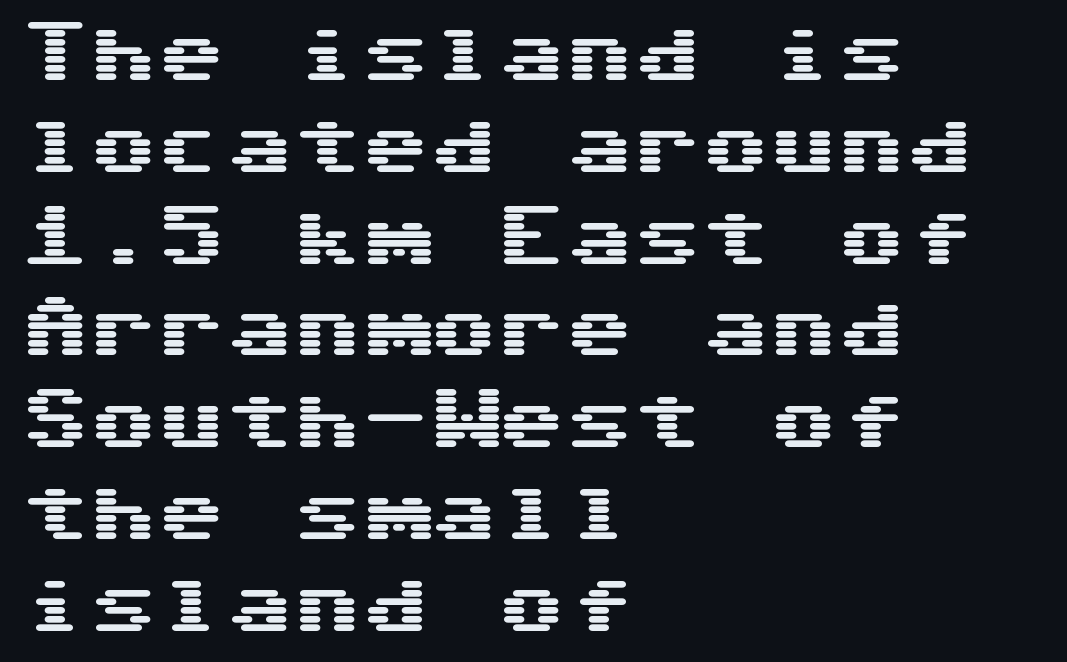
Default kerning and tracking; the words read as compact shapes. Italic: no, the glyphs are upright roman. A student would call this left alignment; a typographer would say flush left, rag right. Evenly set lines give the paragraph a standard silhouette. Font category for this specimen: sans-serif.
